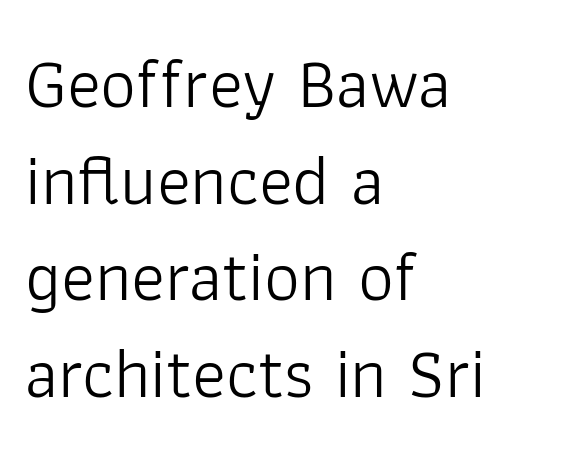
Q: Is the text bold? A: No.
Q: Is the text italic (slanted)? A: No, it is upright.
Q: Is the typeface a serif or a sans-serif typeface? A: Sans-serif.
Q: Is the text underlined? A: No.
Q: How is the paragraph aligned? A: Left-aligned.
Q: Is the spacing between letters normal or unusually wide? A: Normal.
Q: Is the spacing between lines tight, normal or loose? A: Normal.
Q: Width (condensed, normal, or wide)? A: Normal.
Q: Stroke contrast? A: Low.
Q: x-height? A: Medium.
Q: Monospaced? A: No.
